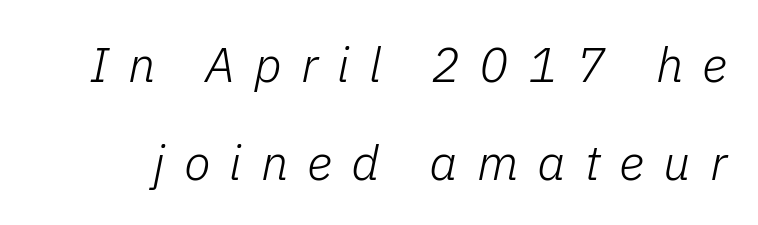
What stands out about the letter spacing? Its width — letters are far apart. The font's italic variant was chosen for this text. Do the characters align in a grid? No, the font is proportional. Leading: increased. Has an underline been added? It has not. Is this a heavy cut? Hardly; it is regular or lighter.
